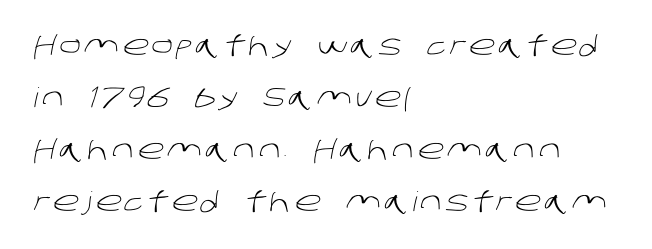
Q: Is the text bold? A: No.
Q: Is the text underlined? A: No.
Q: How is the paragraph aligned? A: Left-aligned.
Q: Is the spacing between lines tight, normal or loose? A: Loose.
